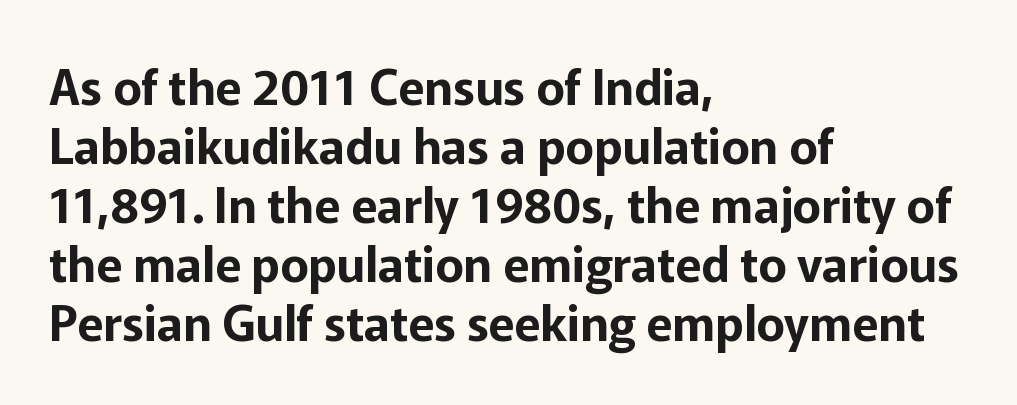
The image shows 48 px sans-serif type, upright; set left-aligned, line spacing 1.23x, normal letter spacing, not underlined; low stroke contrast and a medium x-height.
